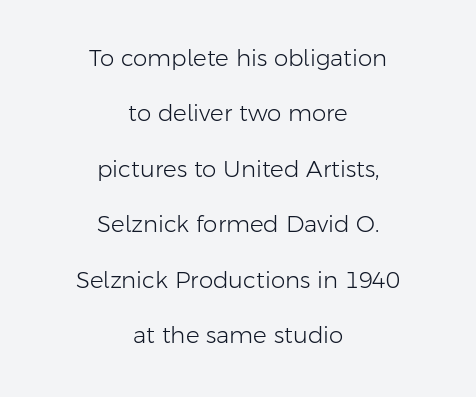
Q: Is the text bold? A: No.
Q: Is the text italic (slanted)? A: No, it is upright.
Q: Is the text underlined? A: No.
Q: How is the paragraph aligned? A: Centered.
Q: Is the spacing between letters normal or unusually wide? A: Normal.
Q: Is the spacing between lines tight, normal or loose? A: Loose.
